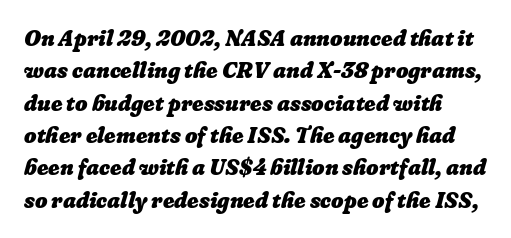
{"bold": "yes", "underline": "no", "line_spacing": "normal", "line_spacing_ratio": 1.47, "letter_spacing": "normal", "letter_spacing_em": 0.0, "glyph_px": 22}
